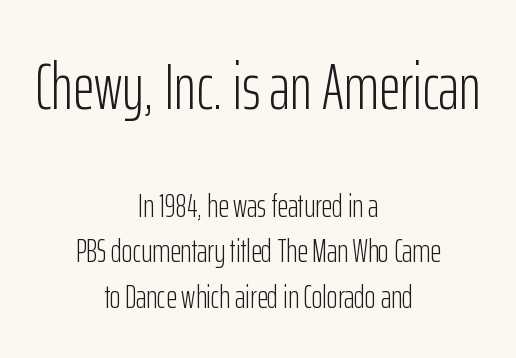
Proportional: the letters do not fall into vertical columns. Here the glyphs are tracked normally, forming tight word shapes. In terms of leading, this rendering sits right in the middle. Unbolded letterforms with no extra heft.
